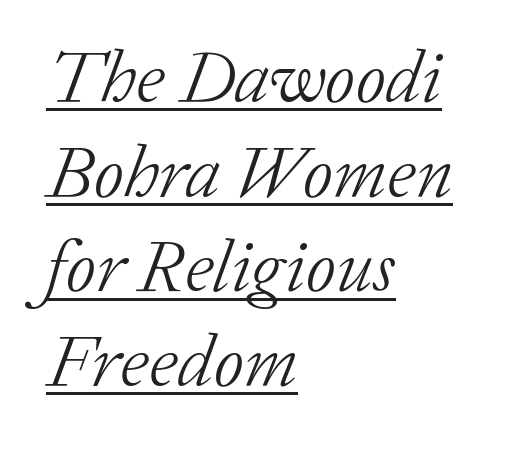
Quick note: interline space is typical. The typography opts for an oblique posture over an upright one. The glyphs are accompanied by a horizontal stroke just below them. Regarding serifs, this sample has them. Between one letter and the next there's only the usual sliver of space. Heaviness? Minimal to ordinary, like unemphasized prose.
